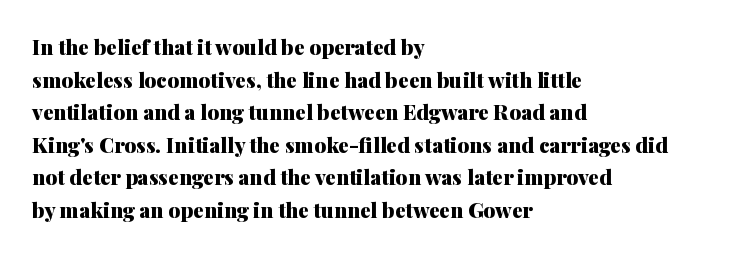
The rendering anchors every line to the left-hand side. In terms of posture, this sample is upright. This sample uses plain, unmodified letter spacing. The gap between lines stays unmarked.
